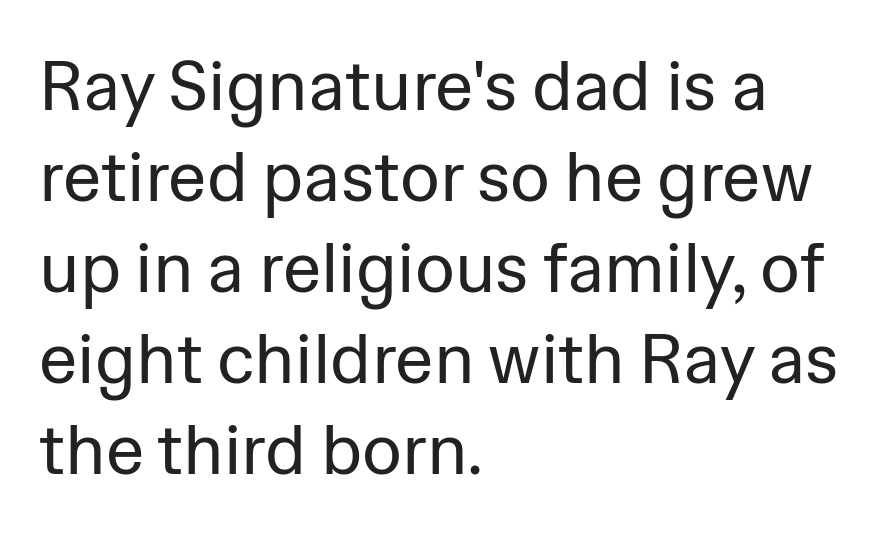
Q: Is the text bold? A: No.
Q: Is the text italic (slanted)? A: No, it is upright.
Q: Is the typeface a serif or a sans-serif typeface? A: Sans-serif.
Q: Is the text underlined? A: No.
Q: How is the paragraph aligned? A: Left-aligned.
Q: Is the spacing between letters normal or unusually wide? A: Normal.
Q: Is the spacing between lines tight, normal or loose? A: Normal.
Q: Width (condensed, normal, or wide)? A: Normal.
Q: Stroke contrast? A: Low.
Q: x-height? A: Medium.
Q: Monospaced? A: No.
